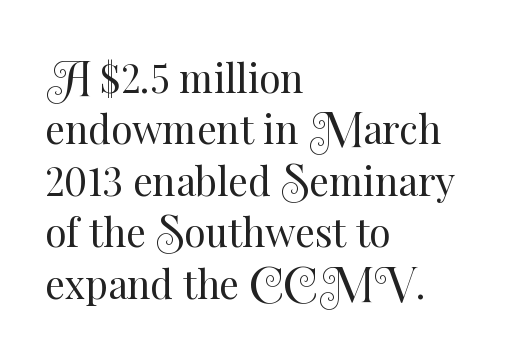
{"italic": "no", "bold": "no", "weight": "regular", "width": "normal", "stroke_contrast": "medium", "x_height": "small", "monospaced": "no", "underline": "no", "align": "left", "line_spacing": "normal", "line_spacing_ratio": 1.32, "letter_spacing": "normal", "letter_spacing_em": 0.0, "glyph_px": 39}
